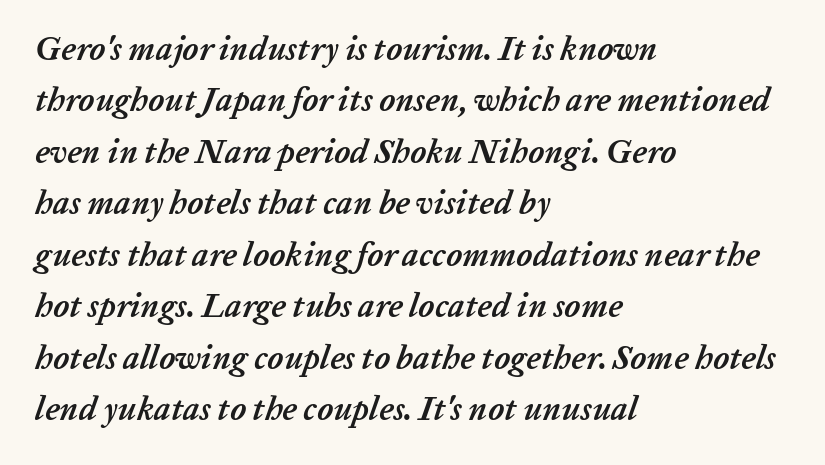
The space directly below the letters is spotless. Bold? Absolutely — the strokes are thick and heavy. Line spacing here is normal. Designer's note — italics engaged. Here the designer chose a conventional face with non-uniform glyph widths.
